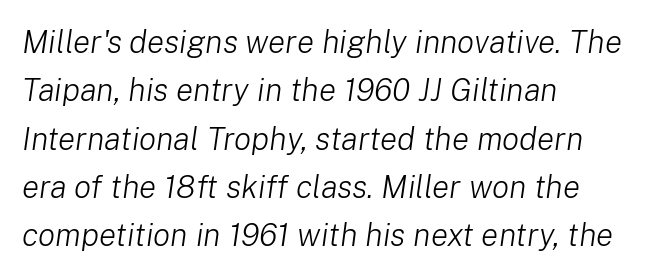
The image shows 32 px light type, italic (leaning right); set left-aligned, normal line spacing (1.51x), normal letter spacing, not underlined; low stroke contrast and a medium x-height.
